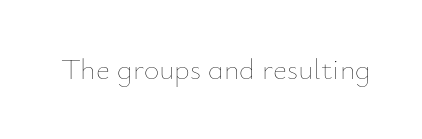
The image shows 30 px thin type, upright; set normal letter spacing, not underlined; low stroke contrast and a small x-height.
